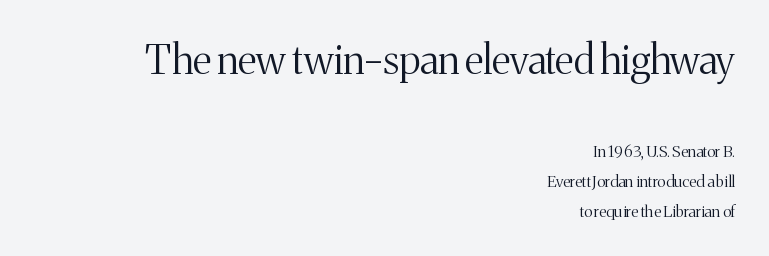
The image shows 40 px light serif type, upright; set right-aligned, line spacing 1.87x, normal letter spacing, not underlined; the first (top) block is 2.5x larger; medium stroke contrast and a medium x-height.
